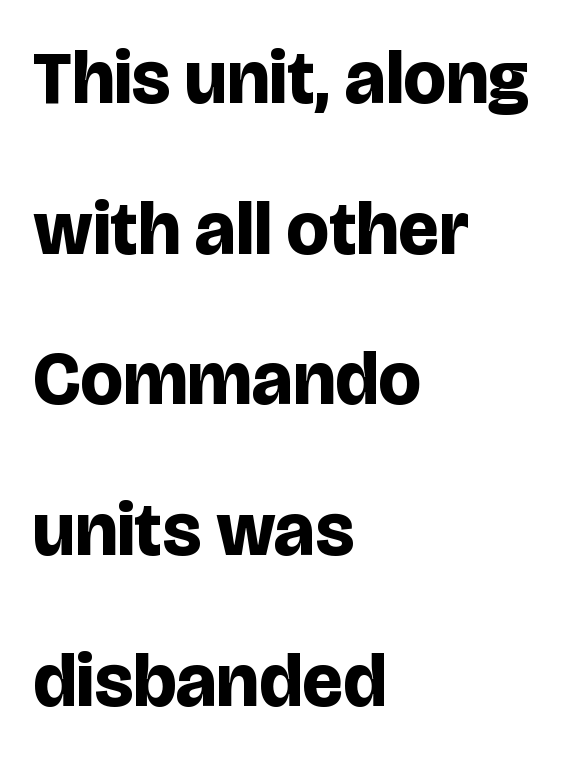
A typesetter would label this face a sans. Leading: increased. What stands out about the letter spacing? Nothing — it is the standard amount. Emphasis by weight is at full strength: bold.
